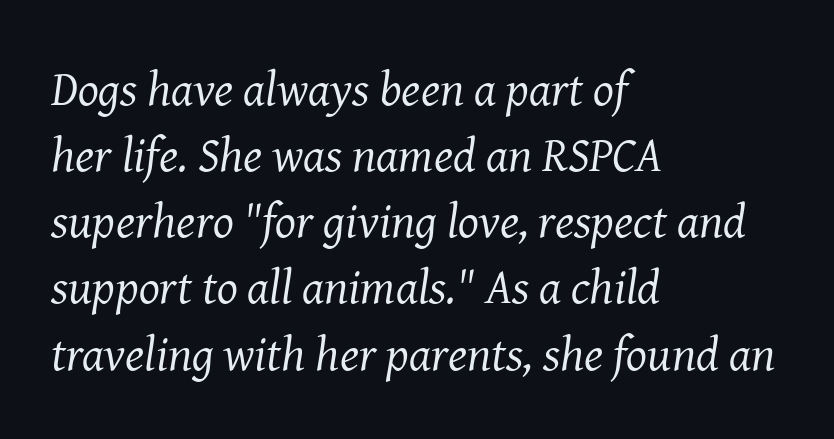
{"serif": "yes", "italic": "yes", "lean": "right", "slant_degrees": 8, "bold": "no", "weight": "regular", "width": "normal", "stroke_contrast": "medium", "x_height": "medium", "monospaced": "no", "underline": "no", "align": "left", "line_spacing": "normal", "line_spacing_ratio": 1.35, "letter_spacing": "normal", "letter_spacing_em": 0.0, "glyph_px": 49}
